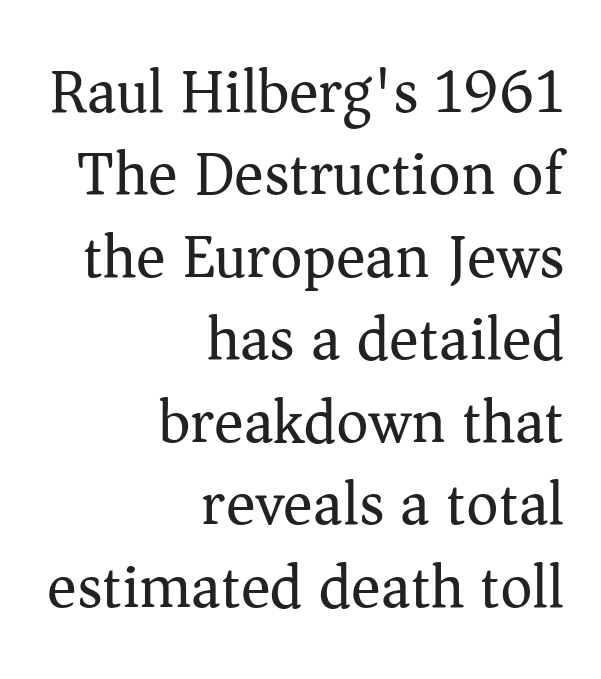
Q: Is the text bold? A: No.
Q: Is the text italic (slanted)? A: No, it is upright.
Q: Is the typeface a serif or a sans-serif typeface? A: Serif.
Q: Is the text underlined? A: No.
Q: How is the paragraph aligned? A: Right-aligned.
Q: Is the spacing between letters normal or unusually wide? A: Normal.
Q: Is the spacing between lines tight, normal or loose? A: Normal.
Q: Width (condensed, normal, or wide)? A: Normal.
Q: Stroke contrast? A: Medium.
Q: x-height? A: Medium.
Q: Monospaced? A: No.
